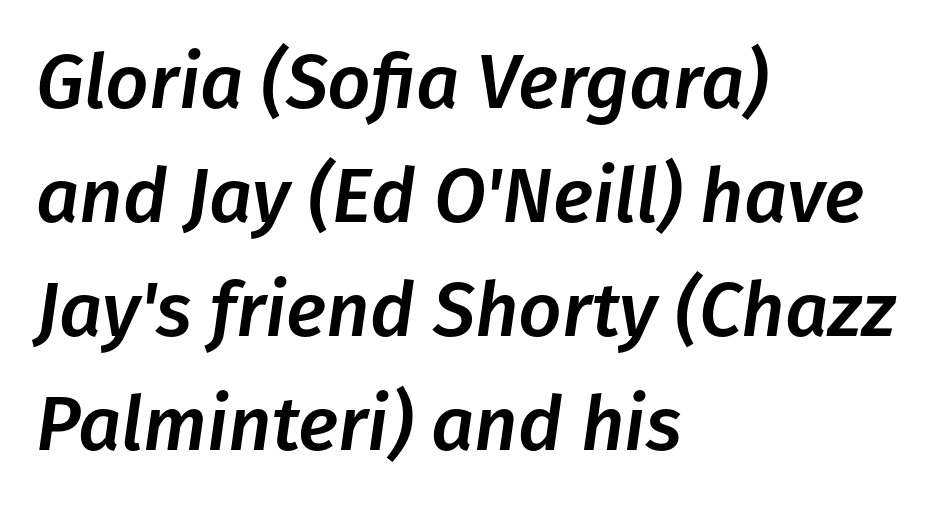
The area under the type is left untouched. Varying glyph widths throughout — classic text-font behaviour. Interline gaps are of average width in this sample. Caption: multi-line text, flush left, ragged right. Default kerning and tracking; the words read as compact shapes.
